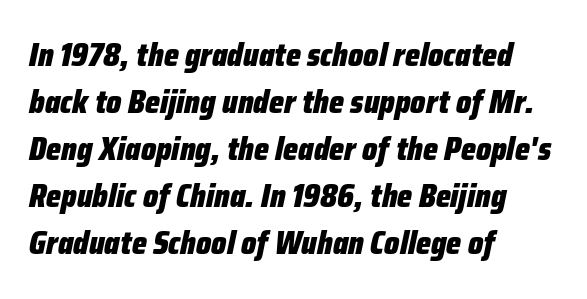
{"italic": "yes", "lean": "right", "slant_degrees": 12, "bold": "yes", "weight": "heavy", "width": "condensed", "stroke_contrast": "low", "x_height": "medium", "monospaced": "no", "underline": "no", "align": "left", "line_spacing": "normal", "line_spacing_ratio": 1.47, "letter_spacing": "normal", "letter_spacing_em": 0.0, "glyph_px": 32}
